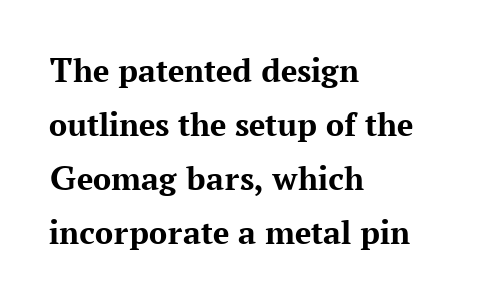
The image shows 36 px bold serif type, upright; set left-aligned, normal line spacing (1.5x), normal letter spacing, not underlined; medium stroke contrast and a medium x-height.
